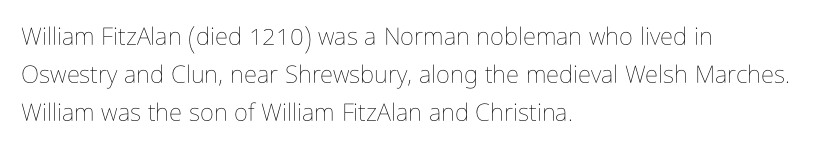
Q: Is the text bold? A: No.
Q: Is the text italic (slanted)? A: No, it is upright.
Q: Is the text underlined? A: No.
Q: How is the paragraph aligned? A: Left-aligned.
Q: Is the spacing between letters normal or unusually wide? A: Normal.
Q: Is the spacing between lines tight, normal or loose? A: Normal.
